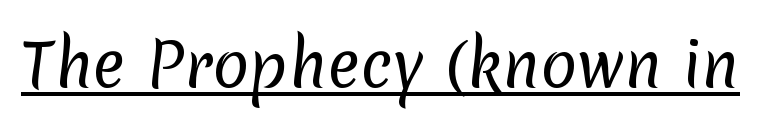
{"serif": "no", "bold": "no", "weight": "regular", "width": "normal", "stroke_contrast": "low", "x_height": "medium", "monospaced": "no", "underline": "yes", "letter_spacing": "normal", "letter_spacing_em": 0.0, "glyph_px": 61}
